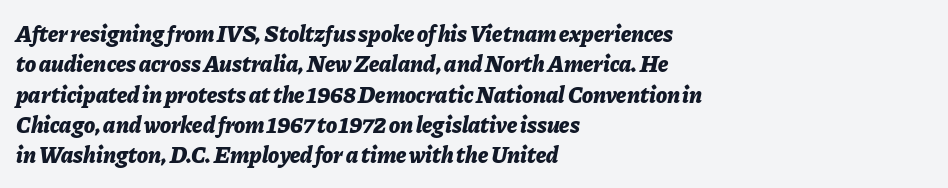
{"italic": "yes", "lean": "right", "slant_degrees": 11, "bold": "yes", "underline": "no", "align": "left", "line_spacing": "normal", "line_spacing_ratio": 1.32, "letter_spacing": "normal", "letter_spacing_em": 0.0, "glyph_px": 23}
